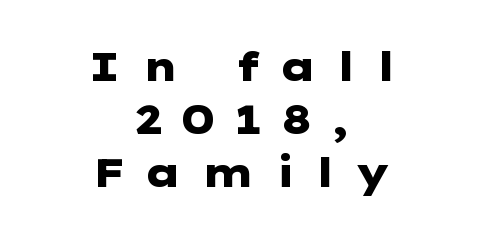
Q: Is the text bold? A: Yes.
Q: Is the text italic (slanted)? A: No, it is upright.
Q: Is the typeface a serif or a sans-serif typeface? A: Sans-serif.
Q: Is the text underlined? A: No.
Q: How is the paragraph aligned? A: Centered.
Q: Is the spacing between letters normal or unusually wide? A: Unusually wide.
Q: Is the spacing between lines tight, normal or loose? A: Normal.
Q: Width (condensed, normal, or wide)? A: Wide.
Q: Stroke contrast? A: Low.
Q: x-height? A: Medium.
